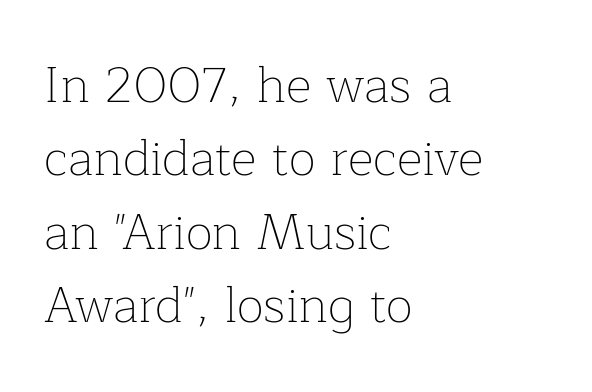
Q: Is the text bold? A: No.
Q: Is the text italic (slanted)? A: No, it is upright.
Q: Is the typeface a serif or a sans-serif typeface? A: Serif.
Q: Is the text underlined? A: No.
Q: How is the paragraph aligned? A: Left-aligned.
Q: Is the spacing between letters normal or unusually wide? A: Normal.
Q: Is the spacing between lines tight, normal or loose? A: Normal.
Q: Width (condensed, normal, or wide)? A: Normal.
Q: Stroke contrast? A: Low.
Q: x-height? A: Medium.
Q: Monospaced? A: No.
